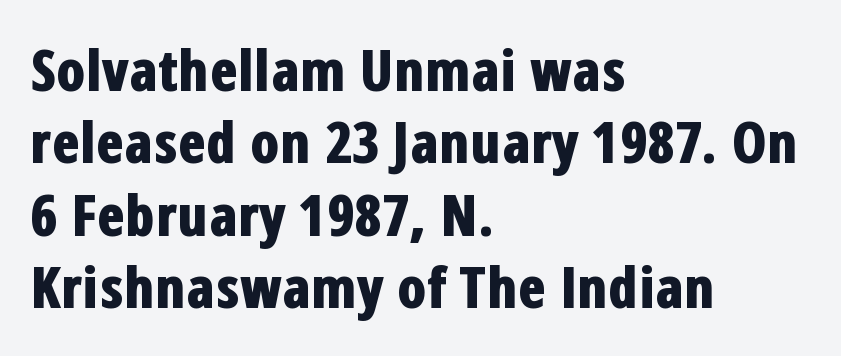
The image shows 57 px bold, condensed sans-serif type, upright; set left-aligned, normal line spacing (1.27x), normal letter spacing, not underlined; low stroke contrast and a medium x-height.
